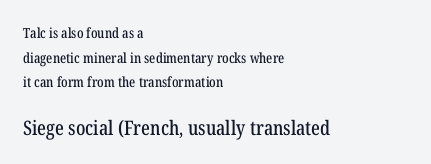
Q: Is the text italic (slanted)? A: No, it is upright.
Q: Is the text underlined? A: No.
Q: How is the paragraph aligned? A: Left-aligned.
Q: Is the spacing between letters normal or unusually wide? A: Normal.
Q: Which block of text is set in a larger size, the first (top) or the second (bottom)? A: The second (bottom) one.
